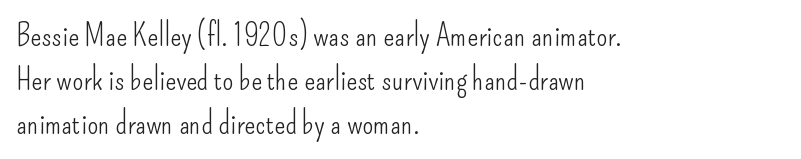
The type family on display is of the sans-serif kind. The passage shown is typed in a proportional face where columns would drift. This is roman type, the default non-slanted kind. This rendering features lettering with no underline.
